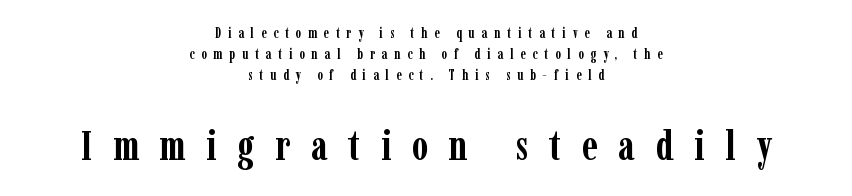
The image shows 42 px semibold, condensed serif type, upright; set centered, normal line spacing (1.49x), unusually wide letter spacing (+0.49 em), not underlined; the second (bottom) block is 3.0x larger; low stroke contrast and a medium x-height.
